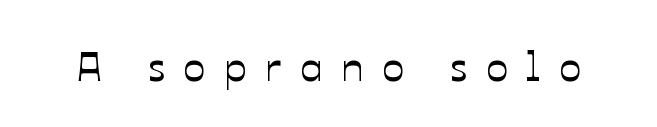
{"italic": "no", "width": "normal", "stroke_contrast": "low", "x_height": "medium", "monospaced": "no", "underline": "no", "letter_spacing": "wide", "letter_spacing_em": 0.45, "glyph_px": 41}
